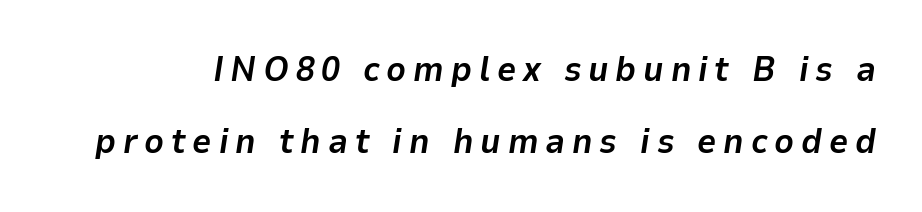
Q: Is the text bold? A: Yes.
Q: Is the text italic (slanted)? A: Yes, it leans right by about 9 degrees.
Q: Is the text underlined? A: No.
Q: Is the spacing between letters normal or unusually wide? A: Unusually wide.
Q: Is the spacing between lines tight, normal or loose? A: Loose.
Q: Width (condensed, normal, or wide)? A: Normal.
Q: Stroke contrast? A: Low.
Q: x-height? A: Medium.
Q: Monospaced? A: No.
